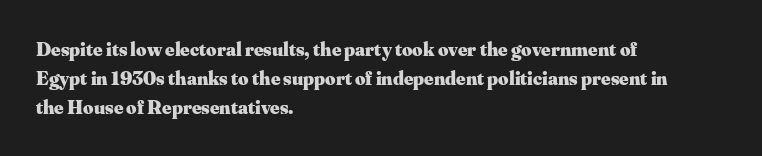
Style check: upright. The block of text has a typical density, with ordinary space between rows. The words here are not underlined. The paragraph shown leans on its left margin. The gaps between neighbouring characters are ordinary and unremarkable.
